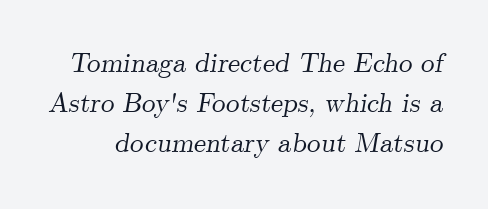
A clean baseline with only descenders dipping below it. Slanted lettering throughout. The letters sit at their default tracking, neither squeezed nor spread. Evenly set lines give the paragraph a standard silhouette.
